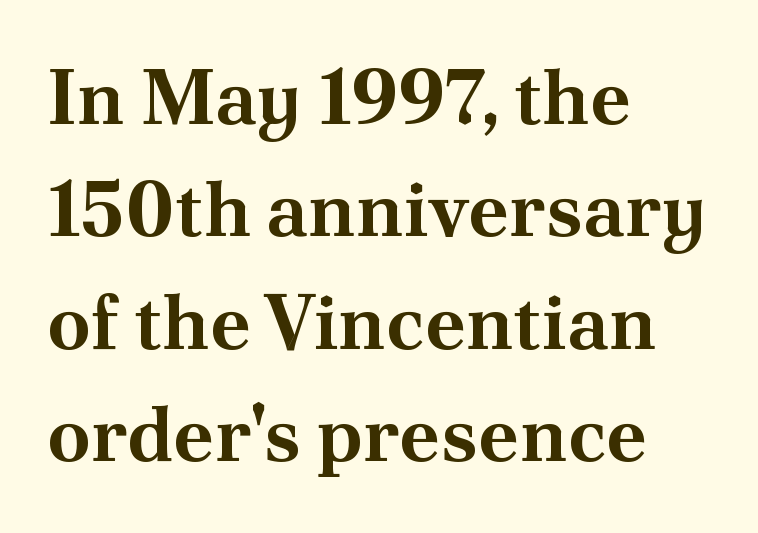
{"serif": "yes", "italic": "no", "bold": "yes", "weight": "bold", "width": "normal", "stroke_contrast": "medium", "x_height": "small", "monospaced": "no", "underline": "no", "align": "left", "line_spacing": "normal", "line_spacing_ratio": 1.46, "letter_spacing": "normal", "letter_spacing_em": 0.0, "glyph_px": 77}
